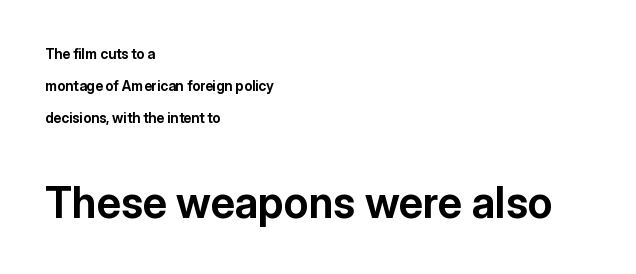
The image shows 43 px bold sans-serif type, upright; set left-aligned, loose line spacing (2.3x), normal letter spacing, not underlined; the second (bottom) block is 3.07x larger; low stroke contrast and a medium x-height.
